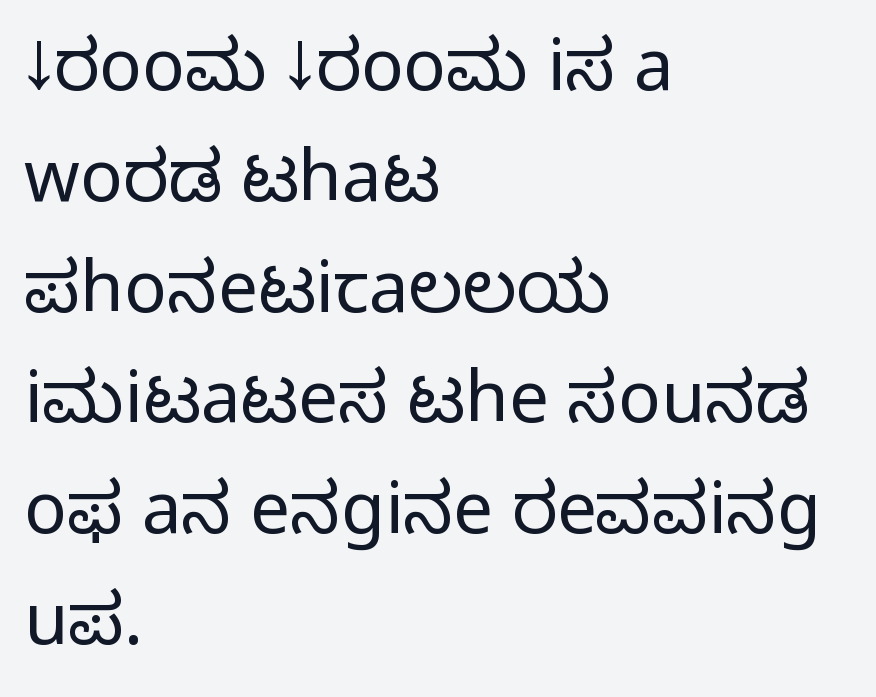
The image shows 71 px light sans-serif type, upright; set left-aligned, normal line spacing (1.56x), normal letter spacing, not underlined; low stroke contrast and a medium x-height.
